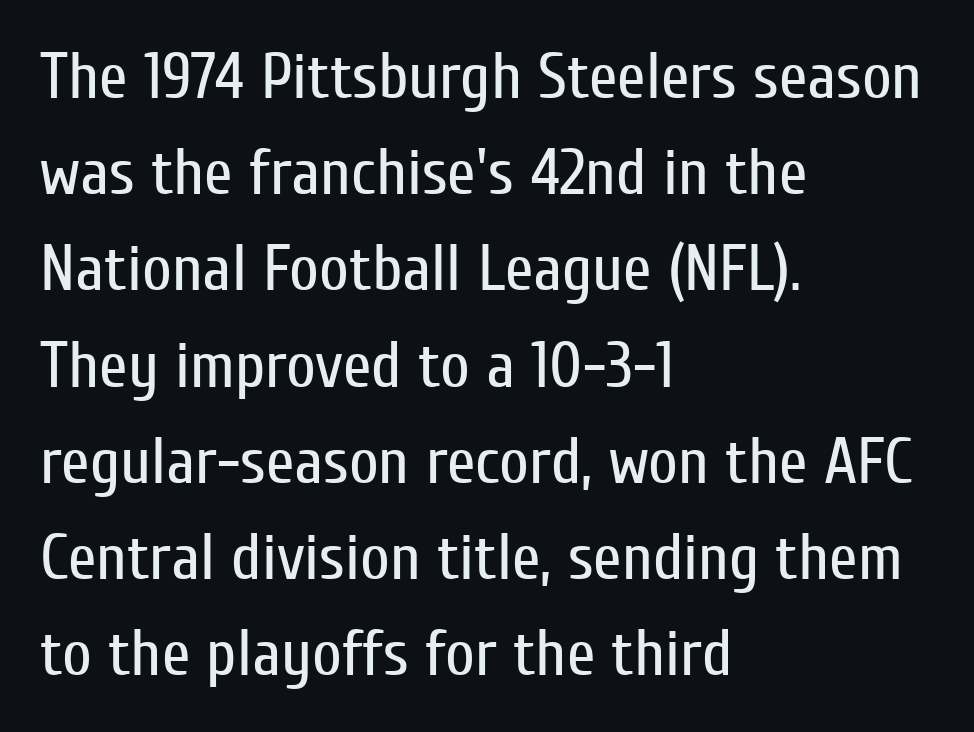
Posture: straight, roman, zero tilt. In terms of letterform style, serifs are entirely absent. Line beginnings align vertically; line endings do not. Each letter keeps its own natural width here, so spacing adapts to shape.
